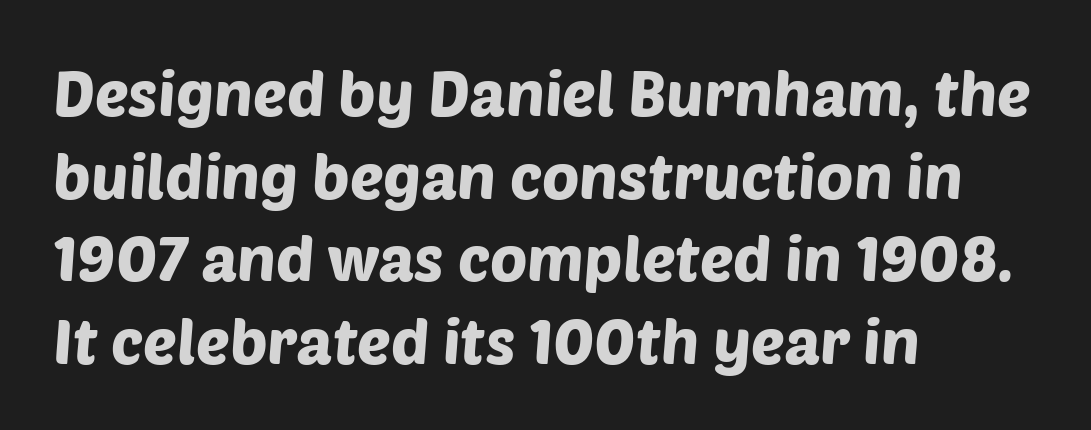
The image shows 63 px sans-serif type; set left-aligned, normal line spacing (1.31x), normal letter spacing, not underlined; low stroke contrast and a large x-height.
